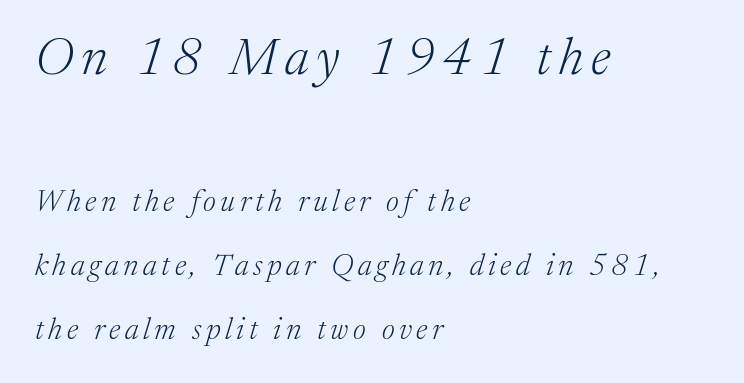
This rendering uses left alignment, leaving the right contour irregular. No letter is thick-stroked: the sample isn't bold. The designer dialed line spacing up above the default. Type style note: has serifs.
